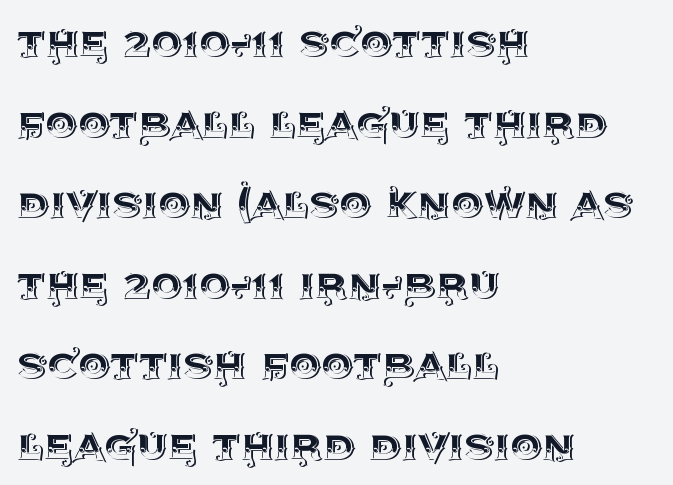
A roman cut, with each character standing at attention. Proportional: the letters do not fall into vertical columns. Nobody drew a line under any word here. Alignment: flush left.
